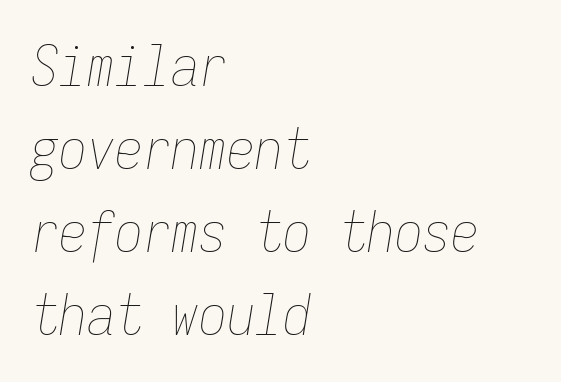
Q: Is the text bold? A: No.
Q: Is the text italic (slanted)? A: Yes, it leans right by about 9 degrees.
Q: Is the text underlined? A: No.
Q: How is the paragraph aligned? A: Left-aligned.
Q: Is the spacing between letters normal or unusually wide? A: Normal.
Q: Is the spacing between lines tight, normal or loose? A: Normal.
Q: Width (condensed, normal, or wide)? A: Condensed.
Q: Stroke contrast? A: Low.
Q: x-height? A: Medium.
Q: Monospaced? A: Yes.
